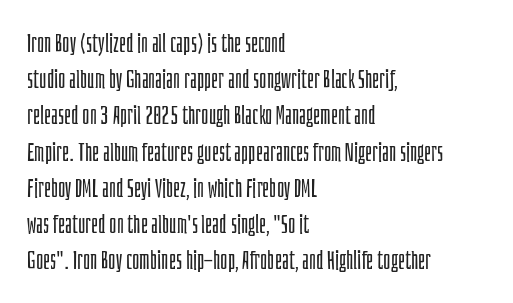
Q: Is the text bold? A: No.
Q: Is the text italic (slanted)? A: No, it is upright.
Q: Is the text underlined? A: No.
Q: How is the paragraph aligned? A: Left-aligned.
Q: Is the spacing between letters normal or unusually wide? A: Normal.
Q: Is the spacing between lines tight, normal or loose? A: Normal.
